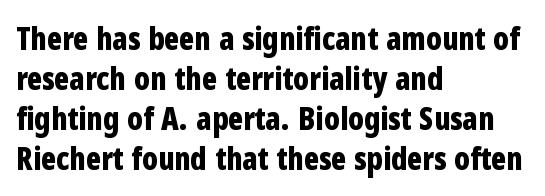
Q: Is the text bold? A: Yes.
Q: Is the text italic (slanted)? A: No, it is upright.
Q: Is the typeface a serif or a sans-serif typeface? A: Sans-serif.
Q: Is the text underlined? A: No.
Q: How is the paragraph aligned? A: Left-aligned.
Q: Is the spacing between letters normal or unusually wide? A: Normal.
Q: Is the spacing between lines tight, normal or loose? A: Normal.
Q: Width (condensed, normal, or wide)? A: Condensed.
Q: Stroke contrast? A: Low.
Q: x-height? A: Medium.
Q: Monospaced? A: No.
